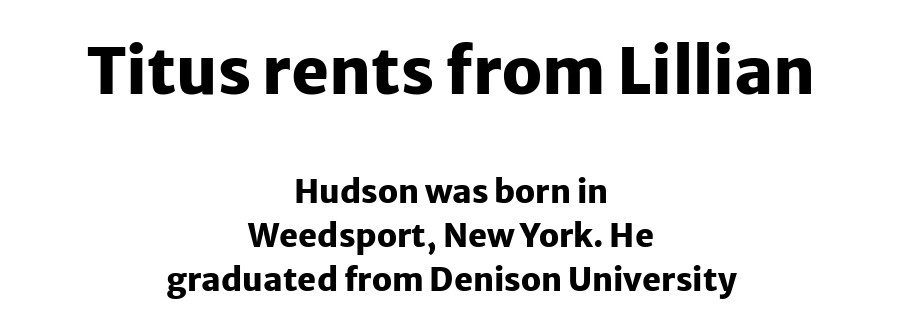
The passage shown is typed in a proportional face where columns would drift. The characters display no serif detailing; their extremities are plain. The strip under each line holds only bare page. Honestly, the row spacing looks completely unremarkable.
